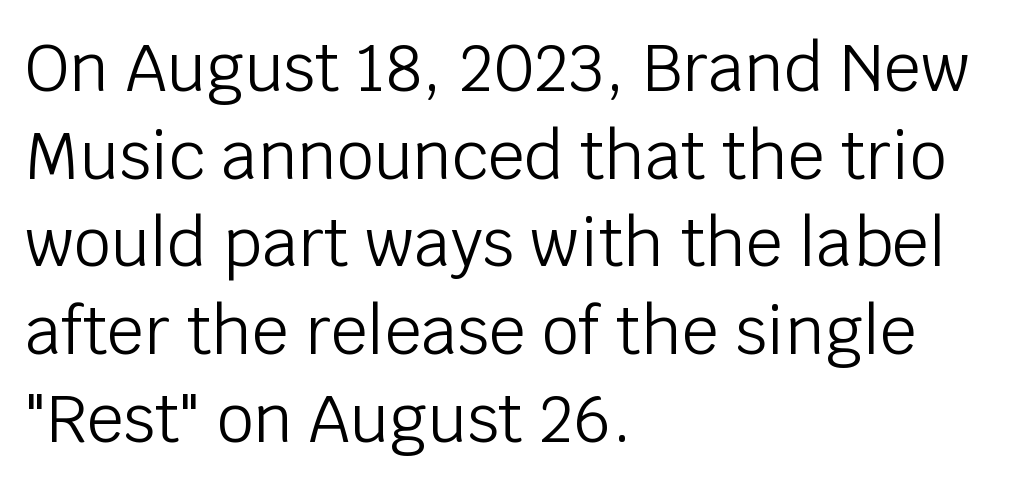
{"serif": "no", "italic": "no", "bold": "no", "weight": "light", "width": "normal", "stroke_contrast": "low", "x_height": "large", "monospaced": "no", "underline": "no", "align": "left", "line_spacing": "normal", "line_spacing_ratio": 1.35, "letter_spacing": "normal", "letter_spacing_em": 0.0, "glyph_px": 65}
